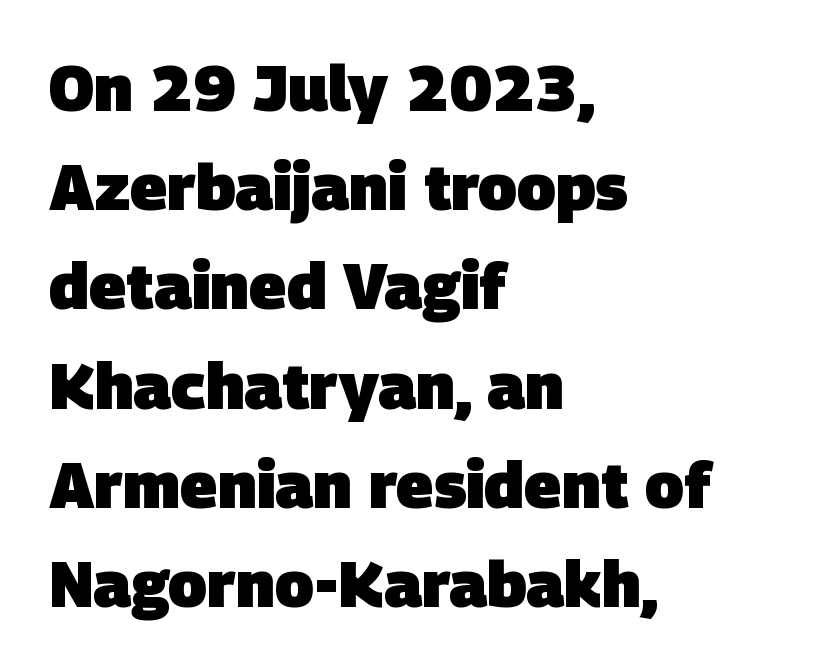
Q: Is the text bold? A: Yes.
Q: Is the typeface a serif or a sans-serif typeface? A: Sans-serif.
Q: Is the text underlined? A: No.
Q: How is the paragraph aligned? A: Left-aligned.
Q: Is the spacing between letters normal or unusually wide? A: Normal.
Q: Is the spacing between lines tight, normal or loose? A: Normal.
Q: Width (condensed, normal, or wide)? A: Normal.
Q: Stroke contrast? A: Low.
Q: x-height? A: Large.
Q: Monospaced? A: No.
